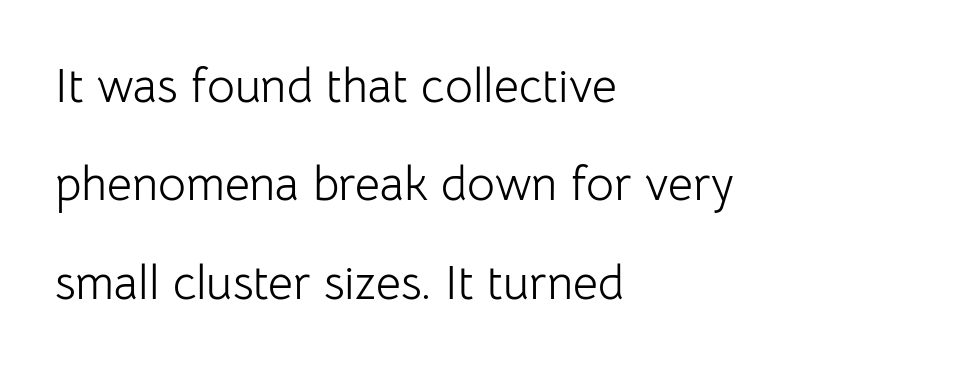
This block would shrink considerably if given ordinary leading; it's expanded now. A student would call this left alignment; a typographer would say flush left, rag right. Is there any slant? The stems are plumb. The letterforms sit at book weight or below.
